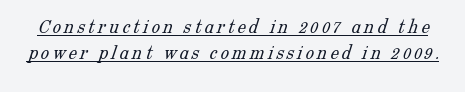
Letters have the restrained weight of plain body copy at most. Does a line run under the words? Yes, clearly. Rows of type keep a routine distance in the vertical direction.
